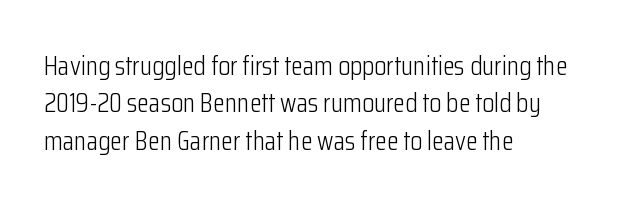
Interline gaps are of average width in this sample. Inter-character spacing is left at the font's built-in metrics. If you drew a line through each stem, it would be perfectly vertical. Words float on clear page, feet unadorned. Each line starts at the same left margin while the right side varies.
